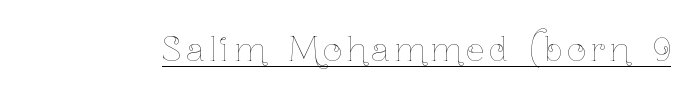
Heaviness? Minimal to ordinary, like unemphasized prose. Italic: no, the glyphs are upright roman. The rendered words wear a rule along their underside. Is this a fixed-width face? No — the glyphs have proportional, varying widths.
